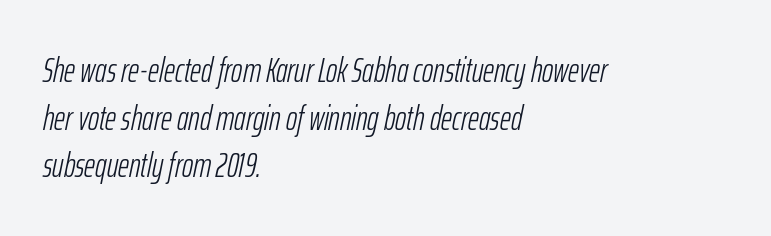
The image shows 34 px light, condensed type, italic (leaning right); set left-aligned, normal line spacing (1.4x), normal letter spacing, not underlined; low stroke contrast and a medium x-height.
